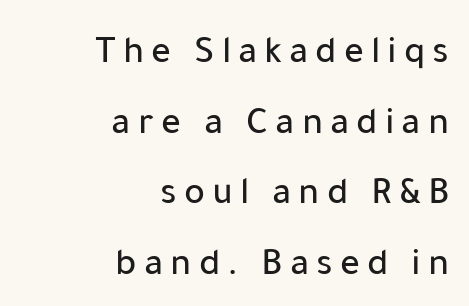
Q: Is the text italic (slanted)? A: No, it is upright.
Q: Is the typeface a serif or a sans-serif typeface? A: Sans-serif.
Q: Is the text underlined? A: No.
Q: How is the paragraph aligned? A: Right-aligned.
Q: Width (condensed, normal, or wide)? A: Normal.
Q: Stroke contrast? A: Low.
Q: x-height? A: Medium.
Q: Monospaced? A: No.
